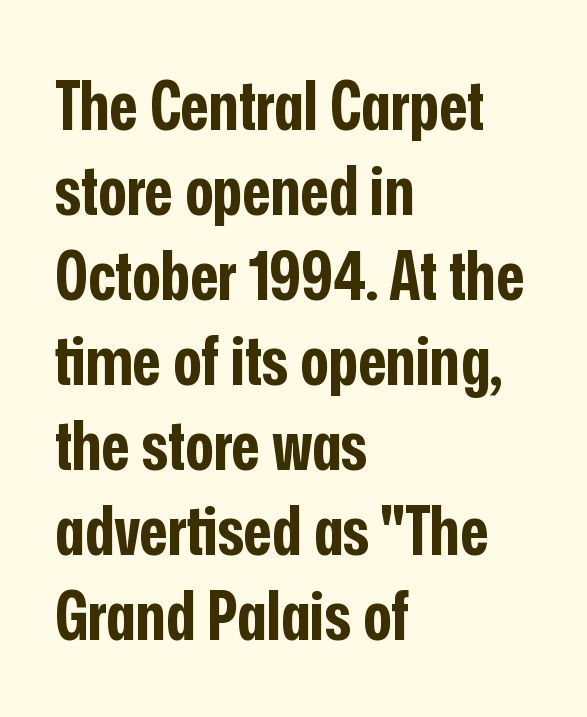
{"serif": "no", "italic": "no", "bold": "yes", "weight": "bold", "width": "condensed", "stroke_contrast": "low", "x_height": "medium", "monospaced": "no", "underline": "no", "align": "left", "line_spacing": "normal", "line_spacing_ratio": 1.25, "letter_spacing": "normal", "letter_spacing_em": 0.0, "glyph_px": 68}
